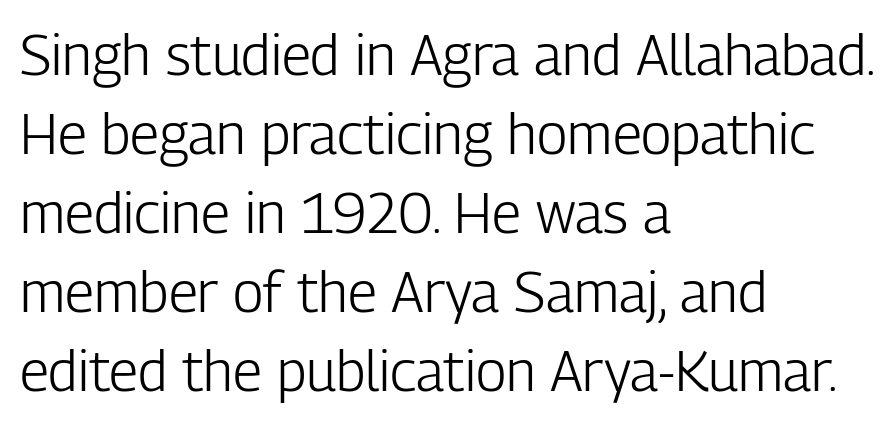
The image shows 56 px light, condensed sans-serif type, upright; set left-aligned, normal line spacing (1.41x), normal letter spacing, not underlined; low stroke contrast and a medium x-height.
